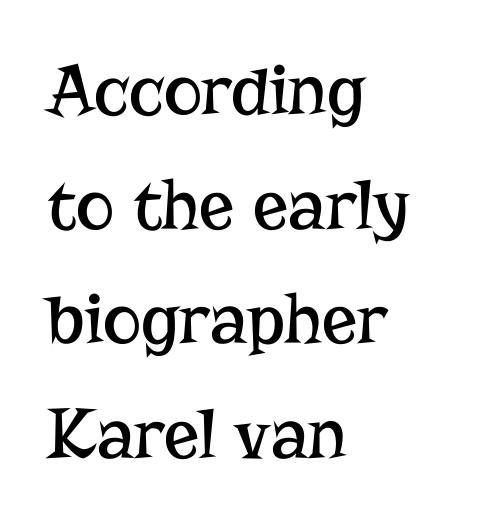
Q: Is the text bold? A: No.
Q: Is the text italic (slanted)? A: No, it is upright.
Q: Is the typeface a serif or a sans-serif typeface? A: Serif.
Q: Is the text underlined? A: No.
Q: How is the paragraph aligned? A: Left-aligned.
Q: Is the spacing between letters normal or unusually wide? A: Normal.
Q: Is the spacing between lines tight, normal or loose? A: Normal.
Q: Width (condensed, normal, or wide)? A: Normal.
Q: Stroke contrast? A: Low.
Q: x-height? A: Medium.
Q: Monospaced? A: No.
